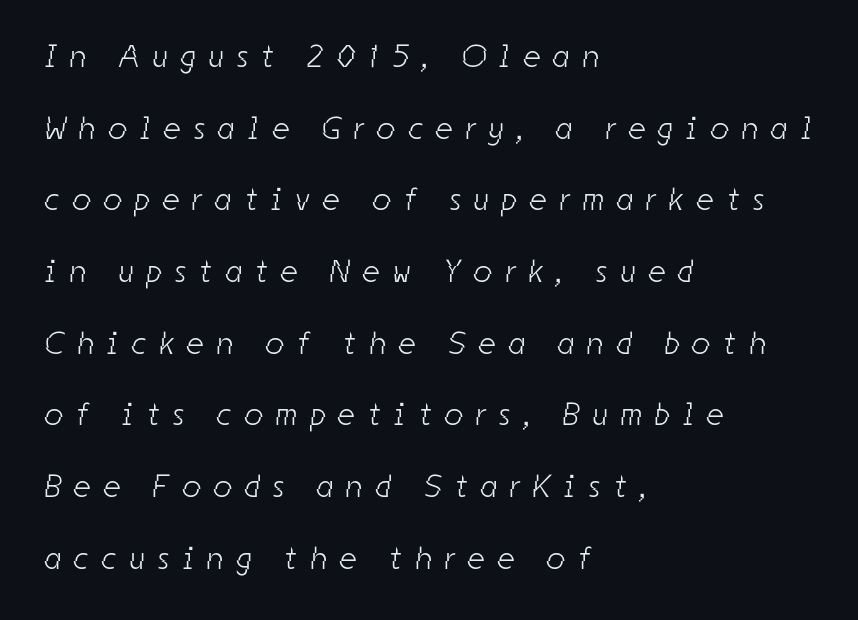
The image shows 32 px light, condensed sans-serif type; set left-aligned, loose line spacing (2.24x), unusually wide letter spacing (+0.42 em), not underlined; low stroke contrast and a medium x-height.
